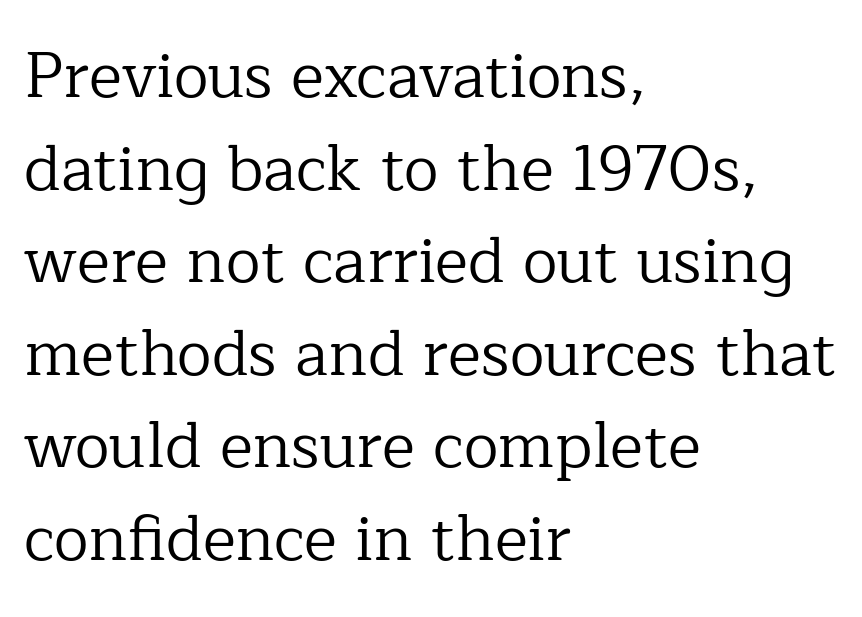
A typesetter would mark this as roman, not italic. No word sits above an underline. Reading down the column, the eye jumps a familiar distance to each next line. Every row of glyphs begins at an identical x-position on the left. Varying glyph widths throughout — classic text-font behaviour.
